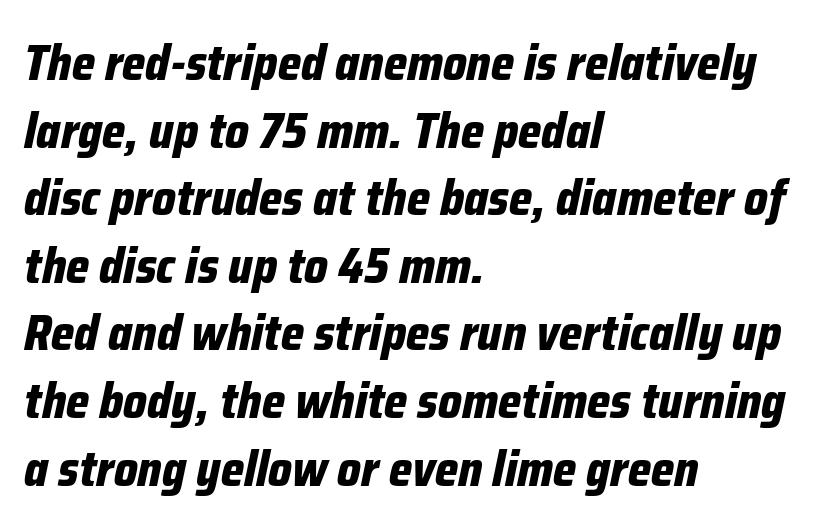
Decoration check: the copy has no underline. The glyphs have the mass of a bold cut. Horizontal alignment here is leftward, the default for most running prose. The letterforms sit shoulder to shoulder at normal distance. Interline gaps are of average width in this sample.
